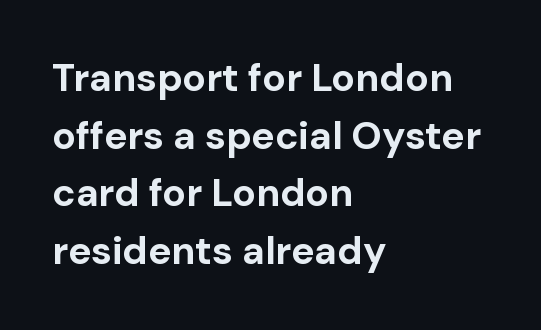
{"serif": "no", "italic": "no", "bold": "yes", "weight": "bold", "width": "normal", "stroke_contrast": "low", "x_height": "medium", "monospaced": "no", "underline": "no", "align": "left", "line_spacing": "normal", "line_spacing_ratio": 1.48, "letter_spacing": "normal", "letter_spacing_em": 0.0, "glyph_px": 39}
